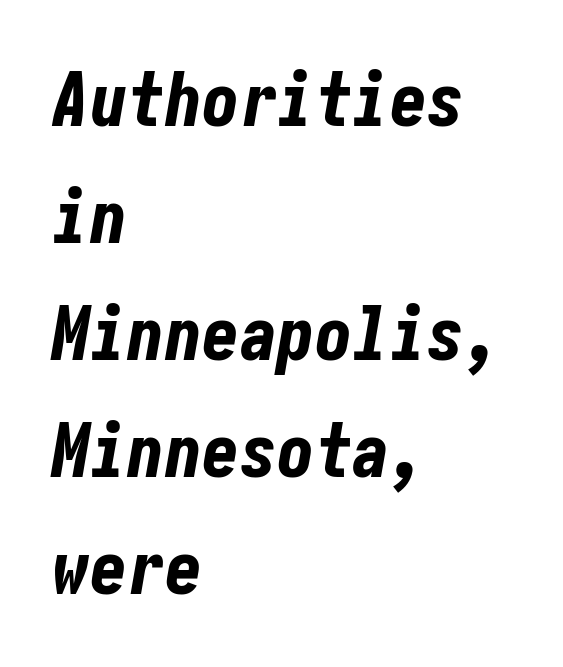
The image shows 75 px bold, condensed type, italic (leaning right); set left-aligned, normal line spacing (1.56x), normal letter spacing, not underlined; low stroke contrast and a medium x-height.
